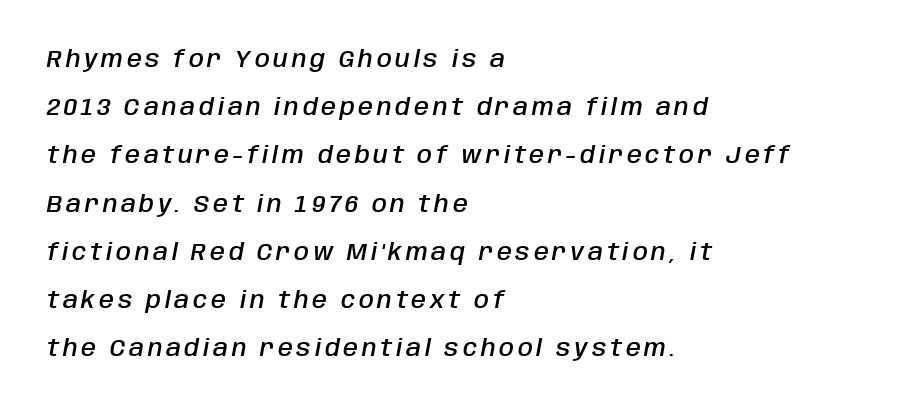
Q: Is the text bold? A: Semi-bold.
Q: Is the text italic (slanted)? A: Yes, it leans right by about 10 degrees.
Q: Is the text underlined? A: No.
Q: How is the paragraph aligned? A: Left-aligned.
Q: Is the spacing between lines tight, normal or loose? A: Loose.
